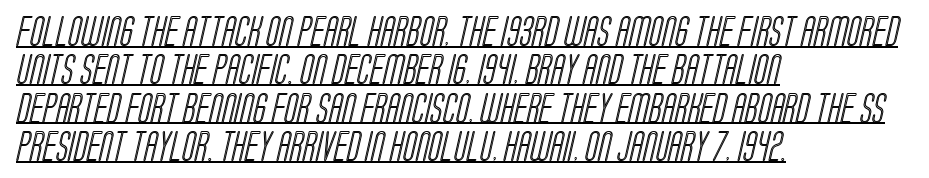
The image shows 30 px condensed type; set left-aligned, normal line spacing (1.28x), normal letter spacing, underlined; a large x-height.
